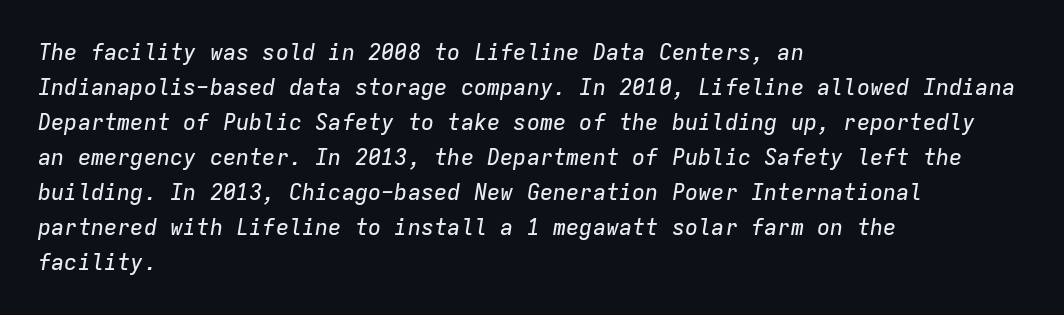
Q: Is the text italic (slanted)? A: Yes, it leans right by about 9 degrees.
Q: Is the text underlined? A: No.
Q: How is the paragraph aligned? A: Left-aligned.
Q: Is the spacing between letters normal or unusually wide? A: Normal.
Q: Is the spacing between lines tight, normal or loose? A: Normal.
